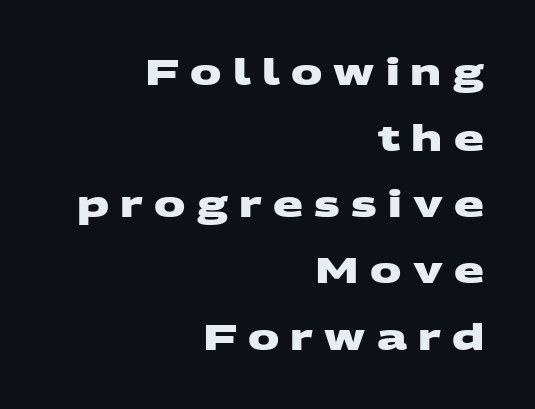
The image shows 35 px heavy, wide sans-serif type; set right-aligned, line spacing 1.89x, unusually wide letter spacing (+0.32 em), not underlined; medium stroke contrast and a large x-height.
